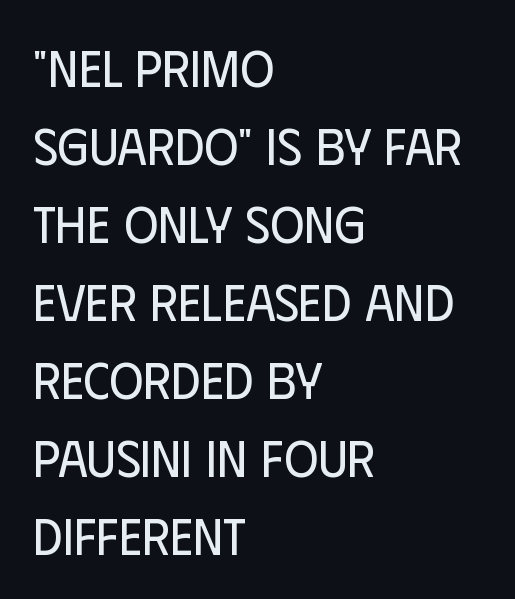
{"serif": "no", "italic": "no", "bold": "no", "weight": "regular", "width": "condensed", "stroke_contrast": "low", "x_height": "large", "monospaced": "no", "underline": "no", "align": "left", "line_spacing": "normal", "line_spacing_ratio": 1.5, "letter_spacing": "normal", "letter_spacing_em": 0.0, "glyph_px": 52}
